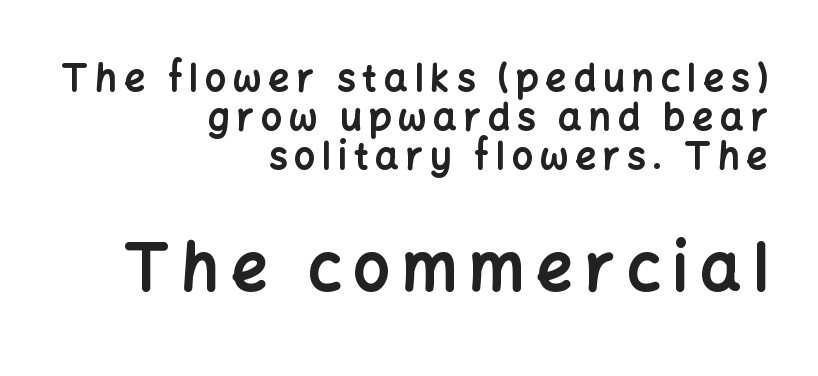
Q: Is the text bold? A: Yes.
Q: Is the text italic (slanted)? A: No, it is upright.
Q: Is the typeface a serif or a sans-serif typeface? A: Sans-serif.
Q: Is the text underlined? A: No.
Q: How is the paragraph aligned? A: Right-aligned.
Q: Is the spacing between lines tight, normal or loose? A: Tight.
Q: Which block of text is set in a larger size, the first (top) or the second (bottom)? A: The second (bottom) one.
Q: Width (condensed, normal, or wide)? A: Normal.
Q: Stroke contrast? A: Low.
Q: x-height? A: Medium.
Q: Monospaced? A: No.
